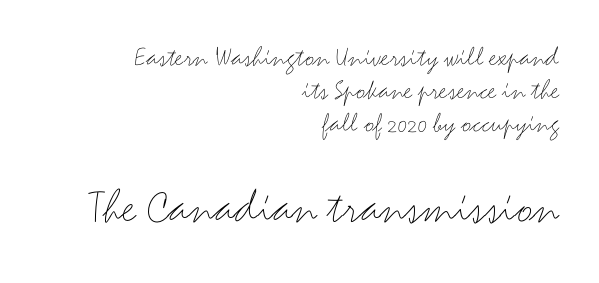
Unlike a traditional serif, this face leaves its strokes unadorned. Character size in the trailing block exceeds that of the leading block. Counters stay open thanks to moderate or lighter strokes. How would I describe the line gaps? Narrow and economical.
